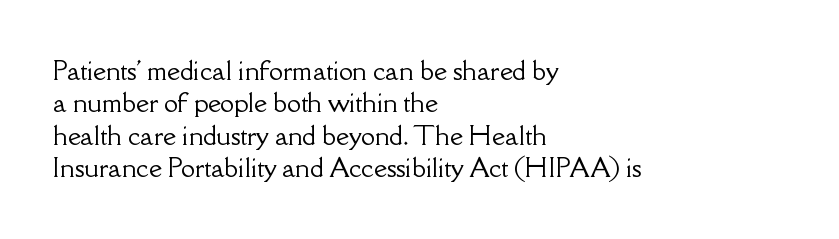
Is there much room between lines? A standard amount, neither cramped nor airy. The passage shown is not underscored anywhere. Visually the block forms a straight wall on the left and a jagged coastline on the right. The lettering holds an erect, upright posture throughout. This rendering leaves character spacing at its baseline value.
